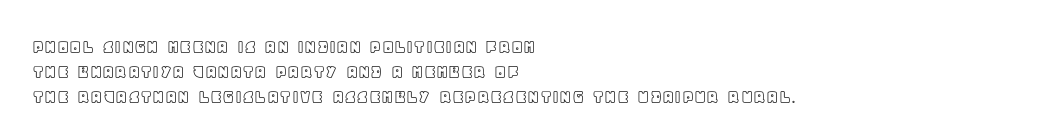
Q: Is the text italic (slanted)? A: No, it is upright.
Q: Is the text underlined? A: No.
Q: How is the paragraph aligned? A: Left-aligned.
Q: Is the spacing between letters normal or unusually wide? A: Normal.
Q: Is the spacing between lines tight, normal or loose? A: Normal.
